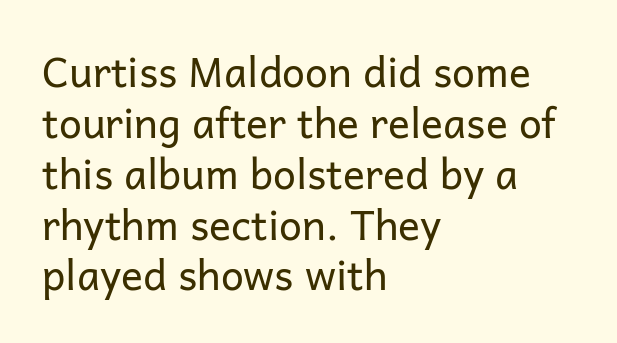
The paragraph has a hard left edge and a soft right edge. Caption: standard tracking, unaltered. Does the type have serifs? No, each stem ends abruptly. You could not count columns in this text — the font is proportionally spaced.
